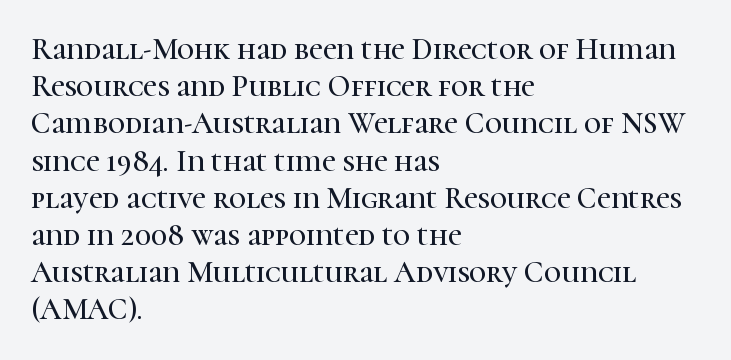
Q: Is the text italic (slanted)? A: No, it is upright.
Q: Is the typeface a serif or a sans-serif typeface? A: Serif.
Q: Is the text underlined? A: No.
Q: How is the paragraph aligned? A: Left-aligned.
Q: Is the spacing between letters normal or unusually wide? A: Normal.
Q: Width (condensed, normal, or wide)? A: Normal.
Q: Stroke contrast? A: High.
Q: x-height? A: Medium.
Q: Monospaced? A: No.
